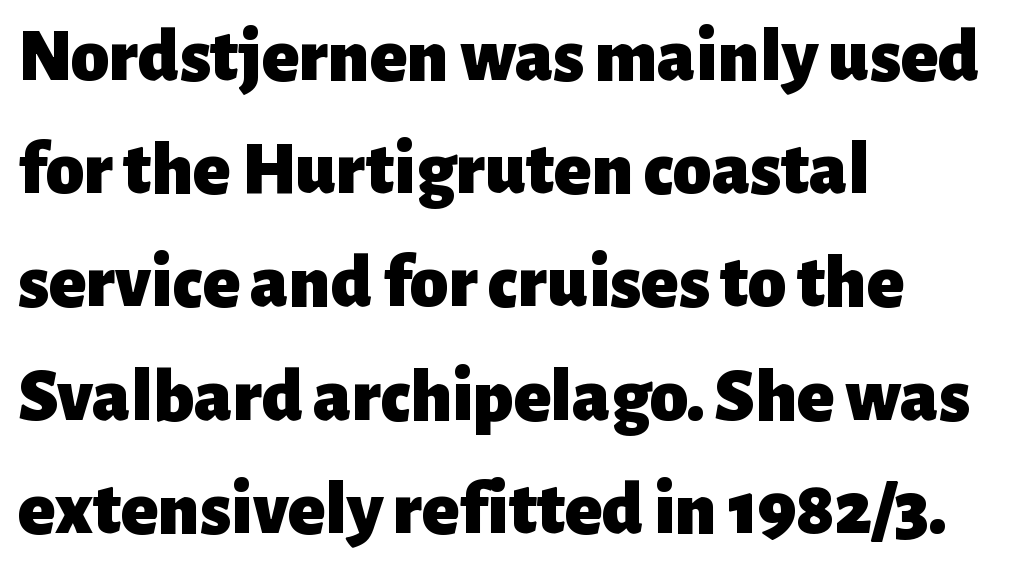
A roman cut, with each character standing at attention. Students, observe: this is what conventionally led text looks like. Nobody drew a line under any word here. Character widths vary here, with narrow letters taking less room than wide ones. Stroke thickness is high; the sample reads as a true bold. Compared with typical body copy, the letter spacing here is the same.
